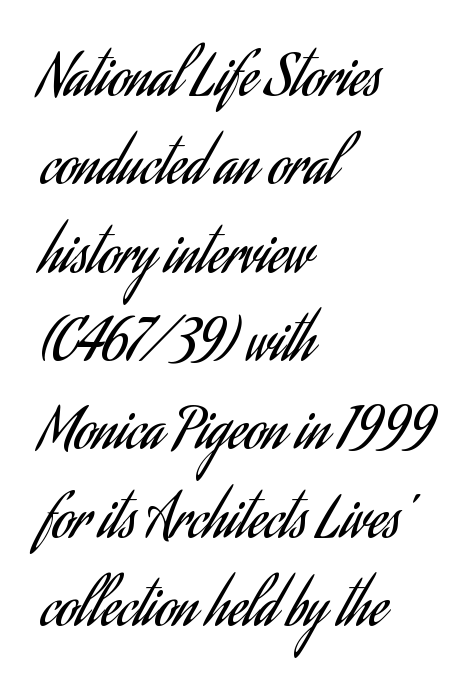
The image shows 57 px regular-weight, condensed sans-serif type; set left-aligned, normal line spacing (1.55x), normal letter spacing, not underlined; low stroke contrast and a small x-height.
